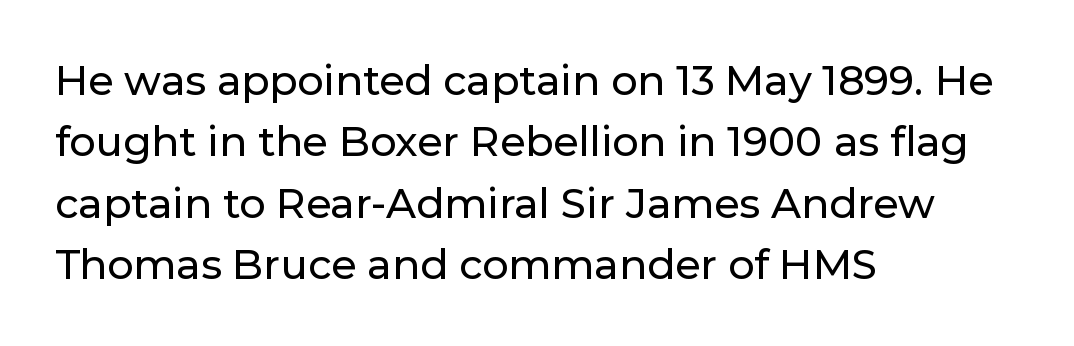
The image shows 41 px sans-serif type, upright; set left-aligned, normal line spacing (1.5x), normal letter spacing, not underlined; low stroke contrast and a medium x-height.
